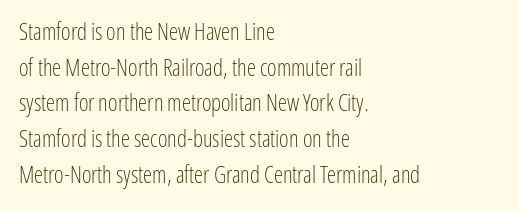
The image shows 23 px text type, upright; set left-aligned, normal line spacing (1.55x), normal letter spacing, not underlined.
